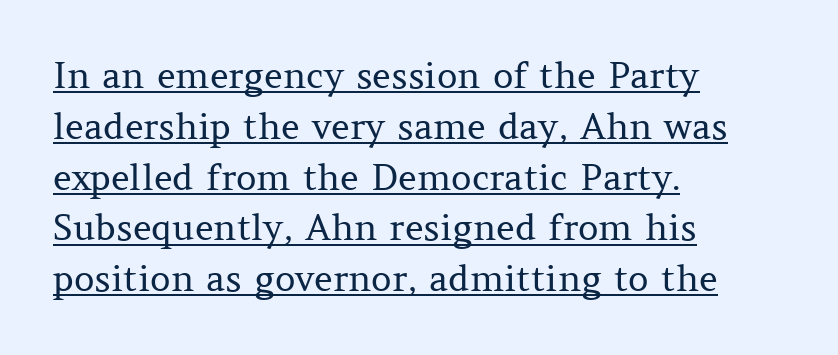
The image shows 36 px regular-weight serif type, upright; set left-aligned, normal line spacing (1.41x), normal letter spacing, underlined; medium stroke contrast and a medium x-height.
